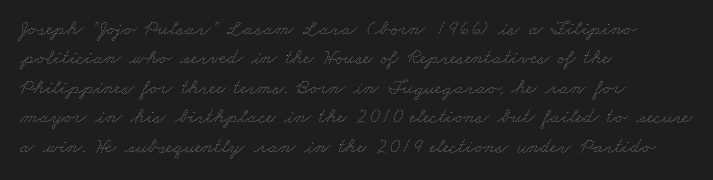
The image shows 21 px text type; set left-aligned, normal line spacing (1.4x), normal letter spacing, not underlined.
